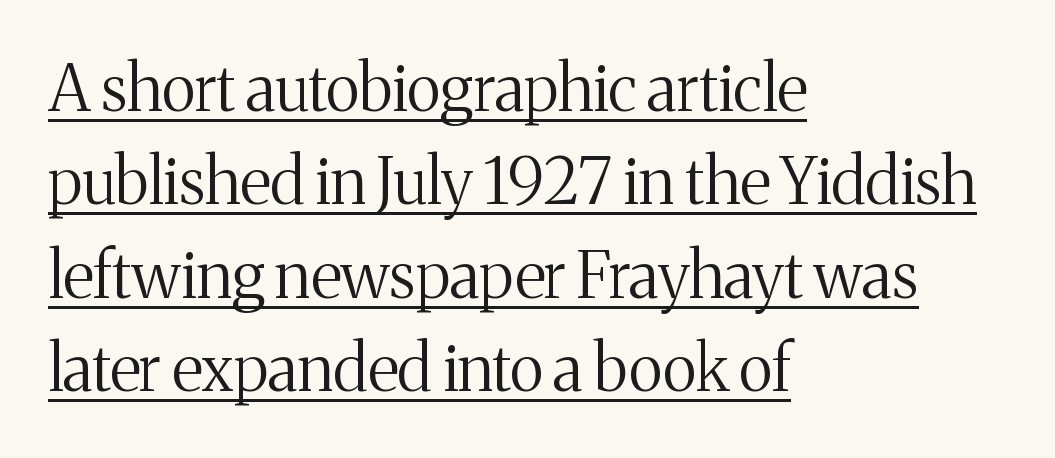
{"serif": "yes", "italic": "no", "bold": "no", "weight": "regular", "width": "normal", "stroke_contrast": "medium", "x_height": "medium", "monospaced": "no", "underline": "yes", "align": "left", "line_spacing": "normal", "line_spacing_ratio": 1.46, "letter_spacing": "normal", "letter_spacing_em": 0.0, "glyph_px": 64}
